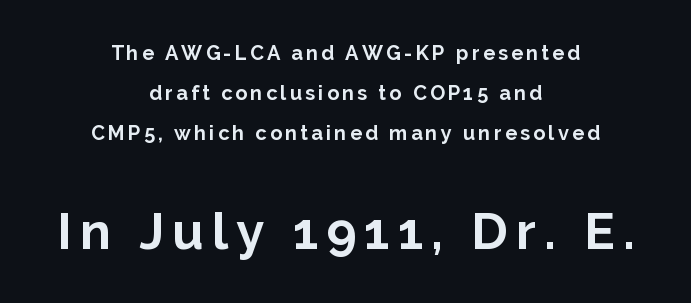
The image shows 51 px bold sans-serif type, upright; set centered, loose line spacing (1.99x), not underlined; the second (bottom) block is 2.55x larger; low stroke contrast and a medium x-height.
